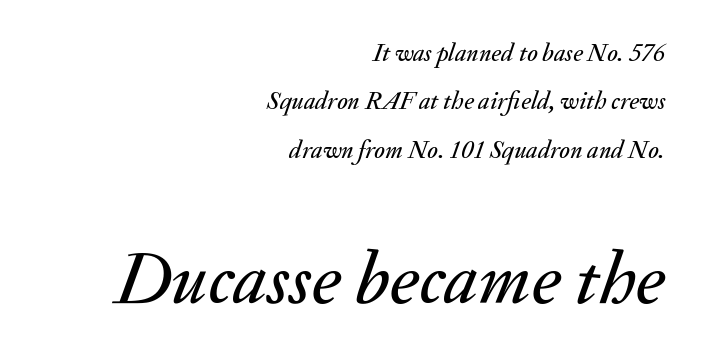
The image shows 74 px text type, italic (leaning right); set right-aligned, loose line spacing (1.94x), normal letter spacing, not underlined; the second (bottom) block is 2.96x larger; medium stroke contrast and a small x-height.
